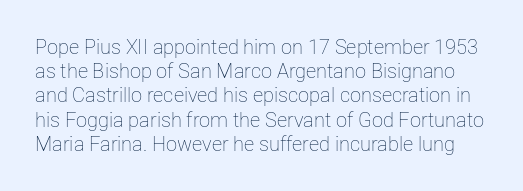
Each row of text sits above clean, open space. Short note: letters normally spaced. The typeface has the unassuming heft of standard copy or less. You can tell it's not italic because the verticals are truly vertical.
